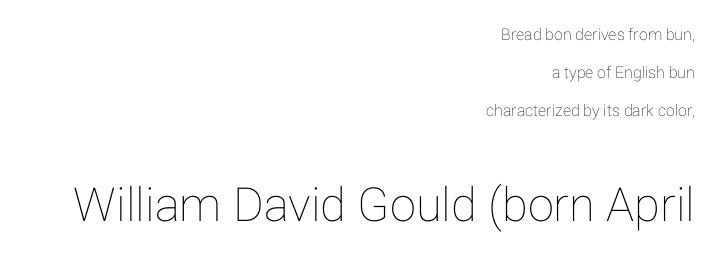
The image shows 47 px text type, upright; set right-aligned, loose line spacing (2.39x), normal letter spacing, not underlined; the second (bottom) block is 2.94x larger; low stroke contrast and a medium x-height.
